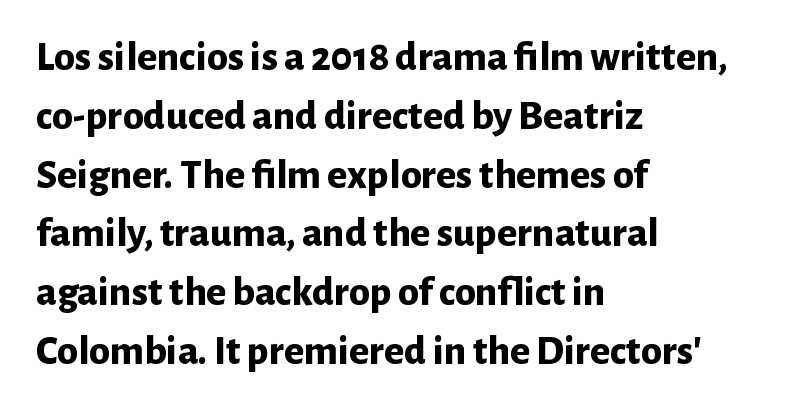
{"serif": "no", "italic": "no", "bold": "yes", "weight": "bold", "width": "normal", "stroke_contrast": "low", "x_height": "medium", "monospaced": "no", "underline": "no", "align": "left", "line_spacing": "normal", "line_spacing_ratio": 1.4, "letter_spacing": "normal", "letter_spacing_em": 0.0, "glyph_px": 42}
